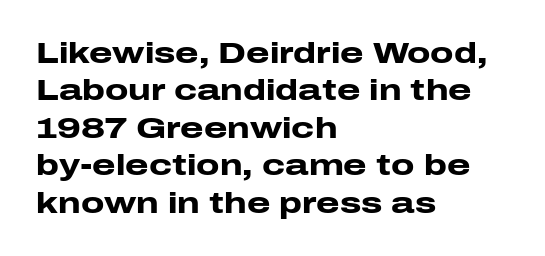
{"serif": "no", "italic": "no", "bold": "yes", "weight": "heavy", "width": "wide", "stroke_contrast": "low", "x_height": "medium", "monospaced": "no", "underline": "no", "align": "left", "line_spacing": "normal", "line_spacing_ratio": 1.25, "letter_spacing": "normal", "letter_spacing_em": 0.0, "glyph_px": 30}
